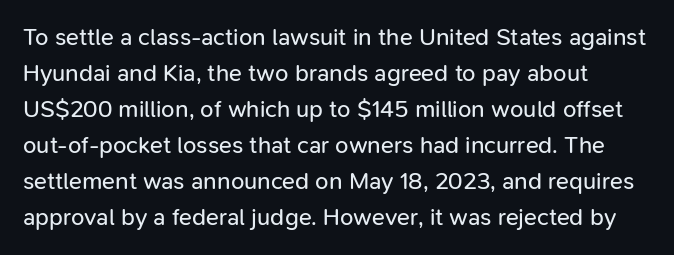
{"italic": "no", "bold": "no", "underline": "no", "align": "left", "line_spacing": "normal", "line_spacing_ratio": 1.5, "letter_spacing": "normal", "letter_spacing_em": 0.0, "glyph_px": 24}
